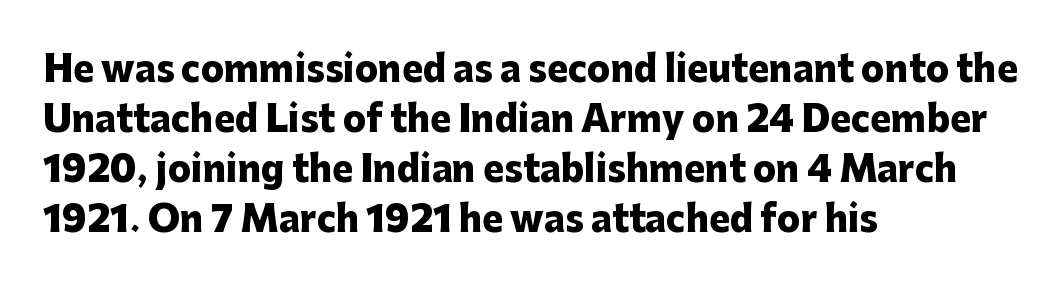
The baseline area is clear. The passage shown is typed in a proportional face where columns would drift. Compared with a centered layout, this one pins lines to the left instead. Leading: standard.
